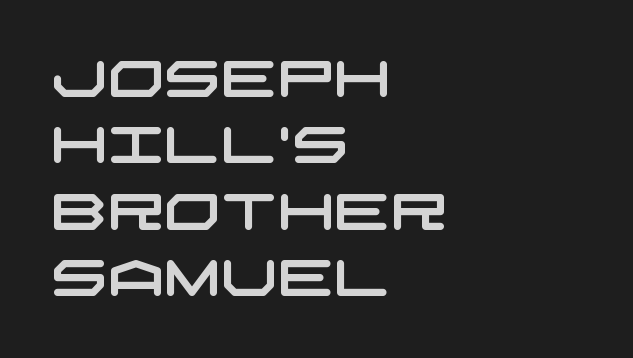
Typeset ragged right — the left edge is the straight one. Does extra space separate the letters? No, they use regular spacing. A typesetter would label this face a sans. Type without underlining. Honestly, the row spacing looks completely unremarkable.
